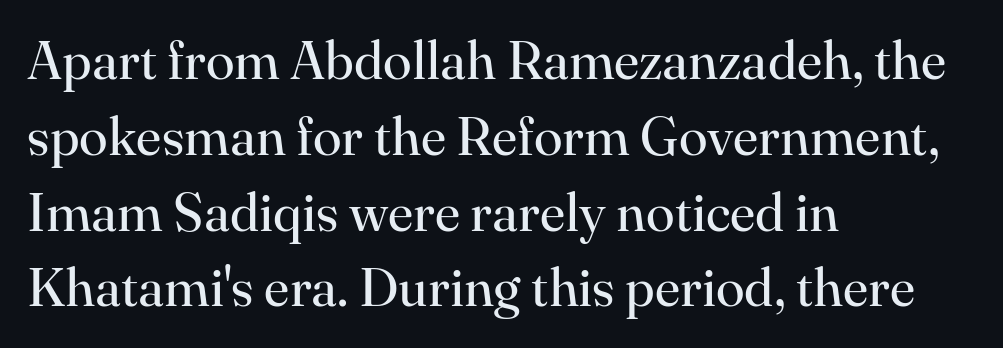
Q: Is the text bold? A: No.
Q: Is the text italic (slanted)? A: No, it is upright.
Q: Is the typeface a serif or a sans-serif typeface? A: Serif.
Q: Is the text underlined? A: No.
Q: How is the paragraph aligned? A: Left-aligned.
Q: Is the spacing between letters normal or unusually wide? A: Normal.
Q: Is the spacing between lines tight, normal or loose? A: Normal.
Q: Width (condensed, normal, or wide)? A: Normal.
Q: Stroke contrast? A: High.
Q: x-height? A: Small.
Q: Monospaced? A: No.
